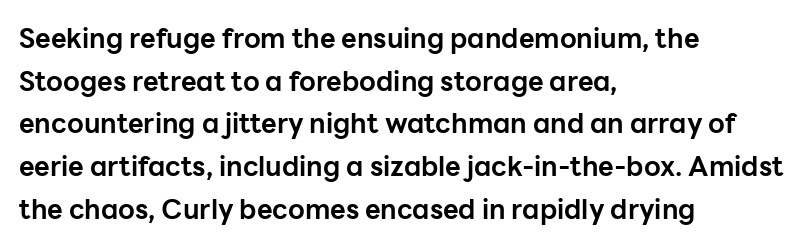
The image shows 27 px bold type, upright; set left-aligned, normal line spacing (1.58x), normal letter spacing, not underlined.
